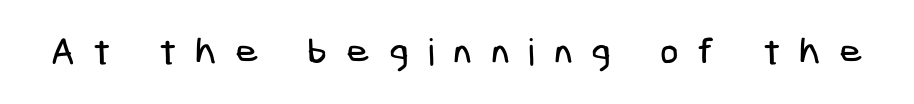
{"serif": "no", "width": "condensed", "stroke_contrast": "low", "x_height": "medium", "underline": "no", "letter_spacing": "wide", "letter_spacing_em": 0.5, "glyph_px": 37}
